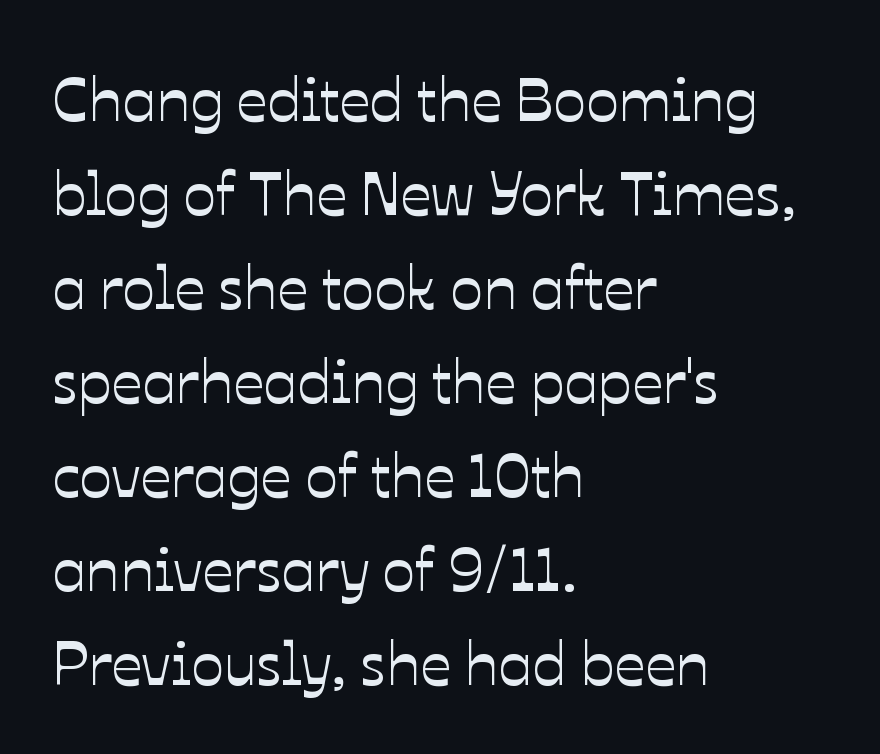
Beneath every word, the page is bare. Nobody touched the tracking dial on this one. Line beginnings align vertically; line endings do not. Does the leading feel generous? No, just average. Style check: upright. The rendering uses natural spacing where letterforms have individual widths.
